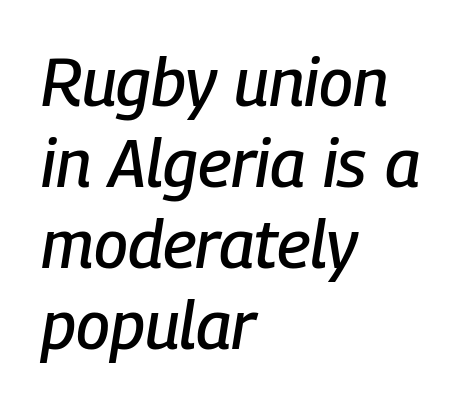
Q: Is the text italic (slanted)? A: Yes, it leans right by about 9 degrees.
Q: Is the text underlined? A: No.
Q: How is the paragraph aligned? A: Left-aligned.
Q: Is the spacing between letters normal or unusually wide? A: Normal.
Q: Width (condensed, normal, or wide)? A: Condensed.
Q: Stroke contrast? A: Low.
Q: x-height? A: Medium.
Q: Monospaced? A: No.
